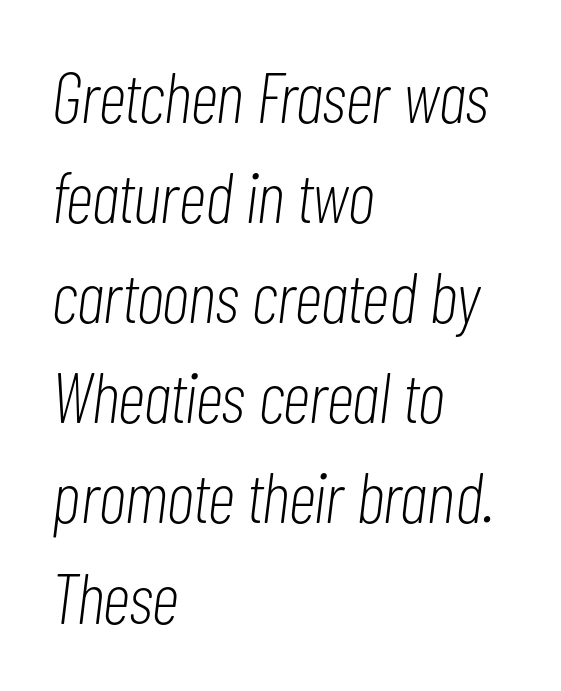
Leading matches the norm, producing a regular column. Italic? Definitely — the glyphs are oblique. Think standard paragraph weight, or any step lighter than that. You could call the tracking neutral — neither tight nor loose. The letters advance in unequal steps, a hallmark of proportional type.
